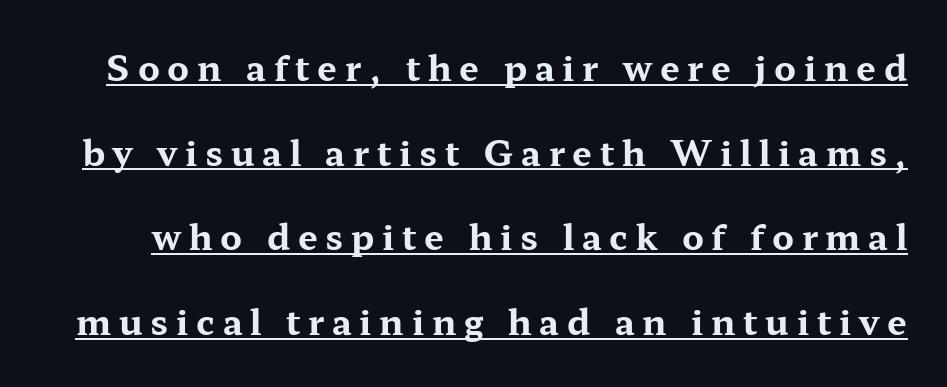
Classification — serif. The letters are spread apart with noticeably loose tracking. This is heavy type, rendered in bold. Underline: present. The typography opts for an upright posture over an oblique one. Character widths vary here, with narrow letters taking less room than wide ones.
